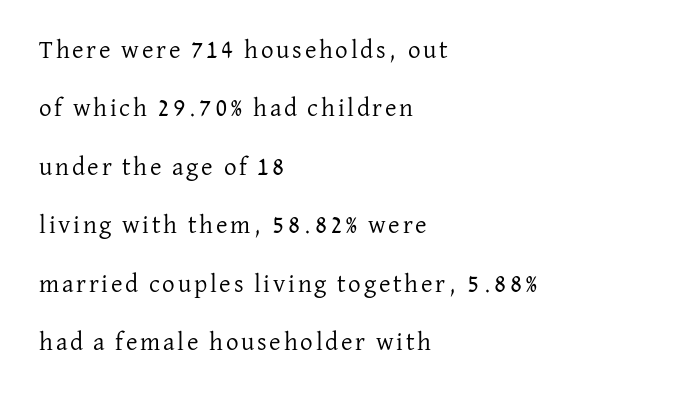
Q: Is the text bold? A: No.
Q: Is the text italic (slanted)? A: No, it is upright.
Q: Is the text underlined? A: No.
Q: How is the paragraph aligned? A: Left-aligned.
Q: Is the spacing between lines tight, normal or loose? A: Loose.
